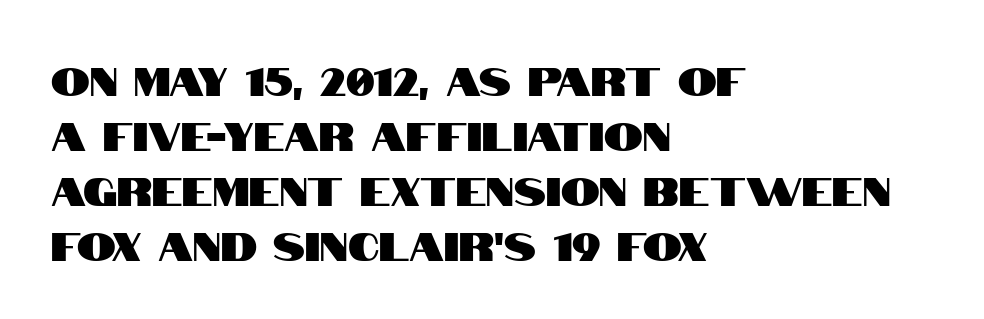
{"serif": "no", "italic": "no", "width": "condensed", "stroke_contrast": "high", "x_height": "large", "monospaced": "no", "underline": "no", "align": "left", "line_spacing": "normal", "line_spacing_ratio": 1.41, "letter_spacing": "normal", "letter_spacing_em": 0.0, "glyph_px": 39}
